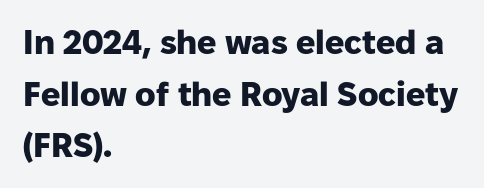
Q: Is the text bold? A: Yes.
Q: Is the text italic (slanted)? A: No, it is upright.
Q: Is the typeface a serif or a sans-serif typeface? A: Sans-serif.
Q: Is the text underlined? A: No.
Q: How is the paragraph aligned? A: Left-aligned.
Q: Is the spacing between letters normal or unusually wide? A: Normal.
Q: Is the spacing between lines tight, normal or loose? A: Normal.
Q: Width (condensed, normal, or wide)? A: Normal.
Q: Stroke contrast? A: Low.
Q: x-height? A: Medium.
Q: Monospaced? A: No.
